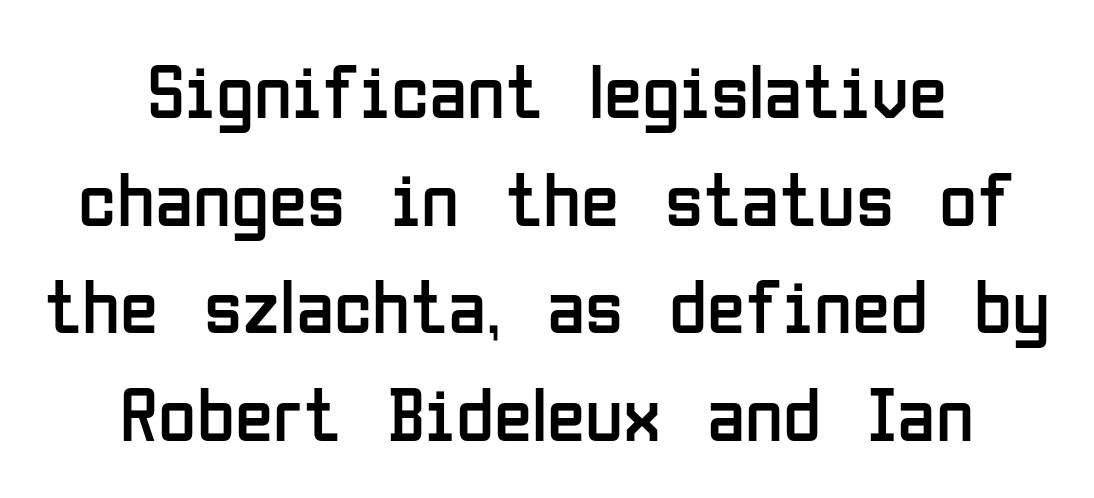
{"serif": "no", "italic": "no", "bold": "no", "weight": "regular", "width": "condensed", "stroke_contrast": "low", "x_height": "medium", "monospaced": "no", "underline": "no", "align": "center", "line_spacing": "normal", "line_spacing_ratio": 1.38, "letter_spacing": "normal", "letter_spacing_em": 0.0, "glyph_px": 78}
